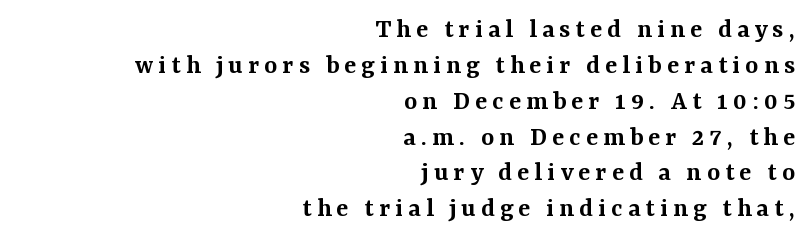
Q: Is the text bold? A: Semi-bold.
Q: Is the text italic (slanted)? A: No, it is upright.
Q: Is the typeface a serif or a sans-serif typeface? A: Serif.
Q: Is the text underlined? A: No.
Q: How is the paragraph aligned? A: Right-aligned.
Q: Is the spacing between lines tight, normal or loose? A: Normal.
Q: Width (condensed, normal, or wide)? A: Normal.
Q: Stroke contrast? A: Medium.
Q: x-height? A: Medium.
Q: Monospaced? A: No.
